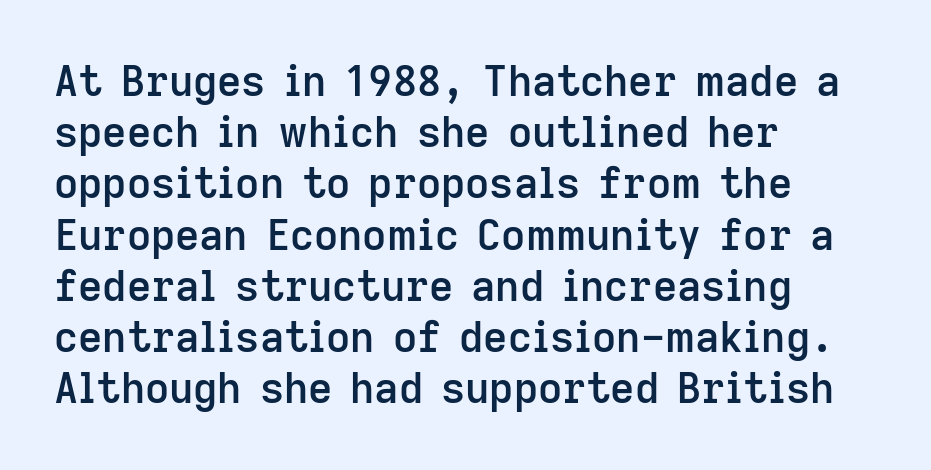
Q: Is the text bold? A: Semi-bold.
Q: Is the text italic (slanted)? A: No, it is upright.
Q: Is the typeface a serif or a sans-serif typeface? A: Sans-serif.
Q: Is the text underlined? A: No.
Q: How is the paragraph aligned? A: Left-aligned.
Q: Is the spacing between letters normal or unusually wide? A: Normal.
Q: Width (condensed, normal, or wide)? A: Normal.
Q: Stroke contrast? A: Low.
Q: x-height? A: Medium.
Q: Monospaced? A: No.
